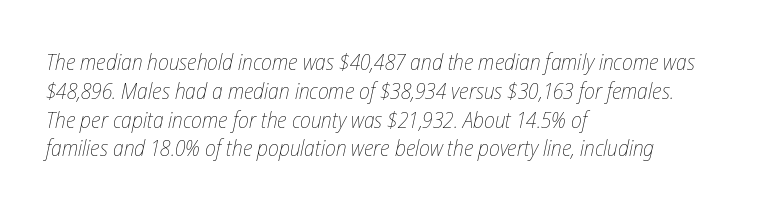
The image shows 22 px text type, italic (leaning right); set left-aligned, normal line spacing (1.31x), normal letter spacing, not underlined.
